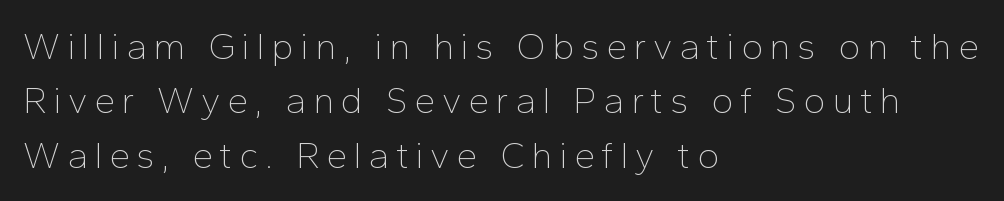
Q: Is the text bold? A: No.
Q: Is the text italic (slanted)? A: No, it is upright.
Q: Is the typeface a serif or a sans-serif typeface? A: Sans-serif.
Q: Is the text underlined? A: No.
Q: How is the paragraph aligned? A: Left-aligned.
Q: Is the spacing between lines tight, normal or loose? A: Normal.
Q: Width (condensed, normal, or wide)? A: Normal.
Q: Stroke contrast? A: Low.
Q: x-height? A: Medium.
Q: Monospaced? A: No.
